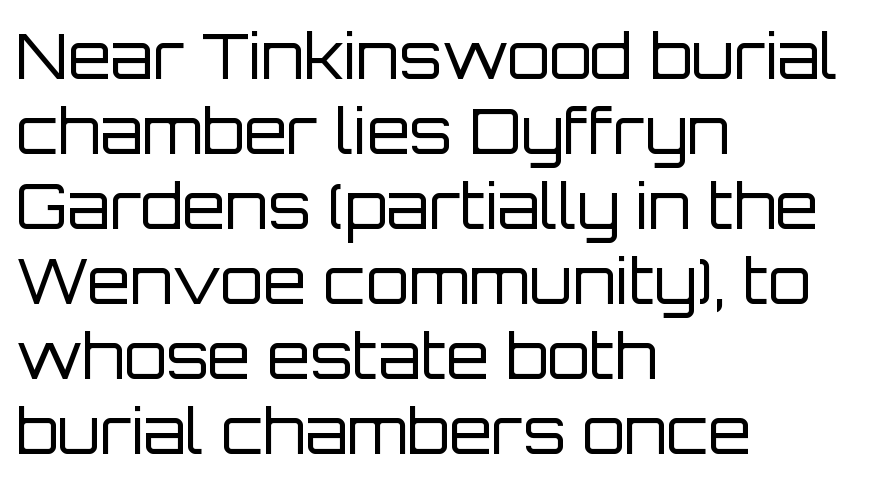
Casual observation: everything's shoved over to the left. Stems and bowls with no extra thickness — not bold. This rendering features lettering with no underline. Letterform terminals end flat and unadorned throughout the passage.
